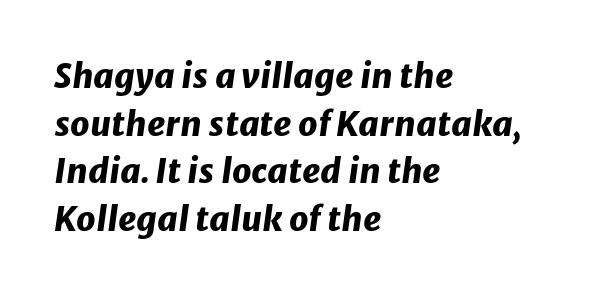
Q: Is the text bold? A: Yes.
Q: Is the text italic (slanted)? A: Yes, it leans right by about 8 degrees.
Q: Is the text underlined? A: No.
Q: How is the paragraph aligned? A: Left-aligned.
Q: Is the spacing between letters normal or unusually wide? A: Normal.
Q: Is the spacing between lines tight, normal or loose? A: Normal.
Q: Width (condensed, normal, or wide)? A: Normal.
Q: Stroke contrast? A: Low.
Q: x-height? A: Medium.
Q: Monospaced? A: No.
